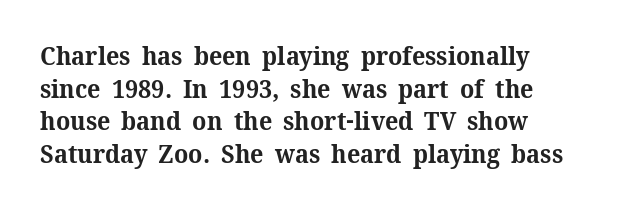
{"italic": "no", "bold": "yes", "underline": "no", "align": "left", "line_spacing": "normal", "line_spacing_ratio": 1.31, "letter_spacing": "normal", "letter_spacing_em": 0.0, "glyph_px": 25}
